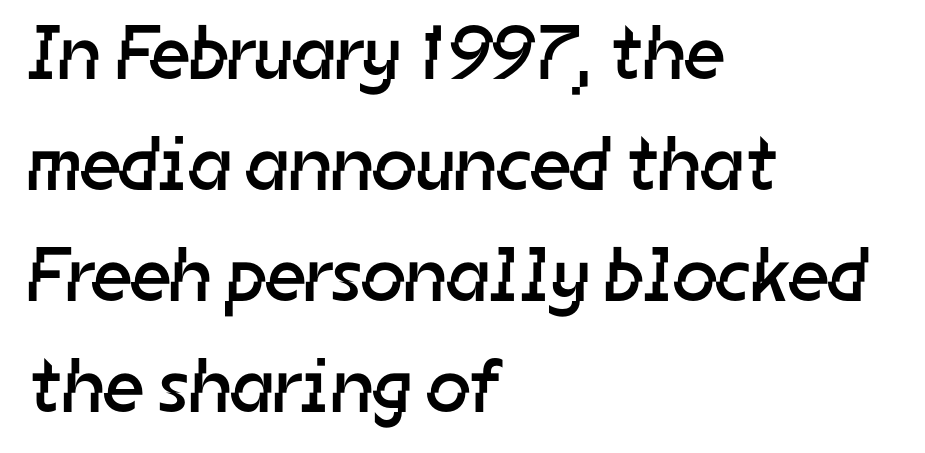
The image shows 77 px regular-weight sans-serif type; set left-aligned, normal line spacing (1.44x), normal letter spacing, not underlined; low stroke contrast and a medium x-height.
